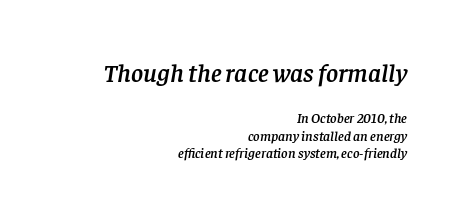
{"italic": "yes", "lean": "right", "slant_degrees": 8, "underline": "no", "align": "right", "line_spacing": "normal", "line_spacing_ratio": 1.27, "letter_spacing": "normal", "letter_spacing_em": 0.0, "larger_block": "first", "size_ratio": 1.86, "glyph_px": 26}
